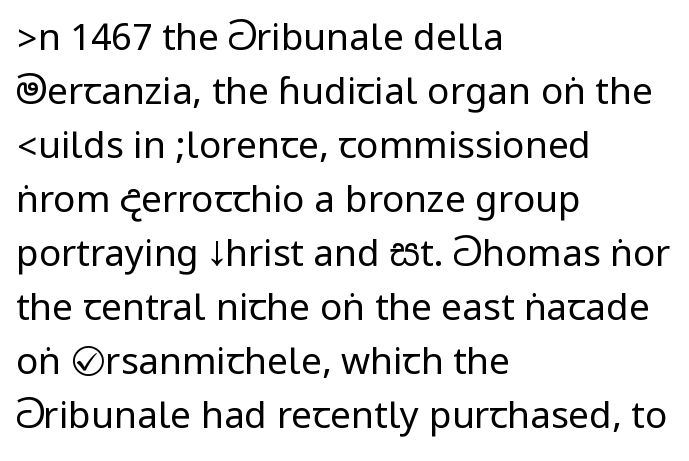
The image shows 37 px regular-weight, condensed sans-serif type, upright; set left-aligned, normal line spacing (1.46x), normal letter spacing, not underlined; low stroke contrast.
